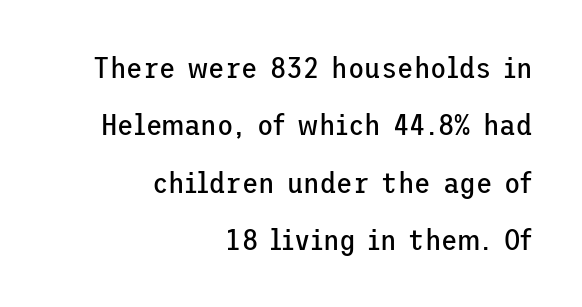
Glyph-to-glyph distance matches everyday printed text. Stroke terminals: plain, sans-serif. These lines were composed using upright roman letters. Heaviness? Minimal to ordinary, like unemphasized prose. All the whitespace from short lines collects on the left. Words float on clear page, feet unadorned.
